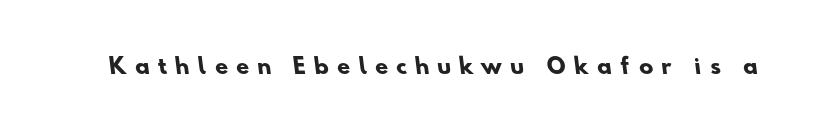
Q: Is the text bold? A: Yes.
Q: Is the text underlined? A: No.
Q: Is the spacing between letters normal or unusually wide? A: Unusually wide.
